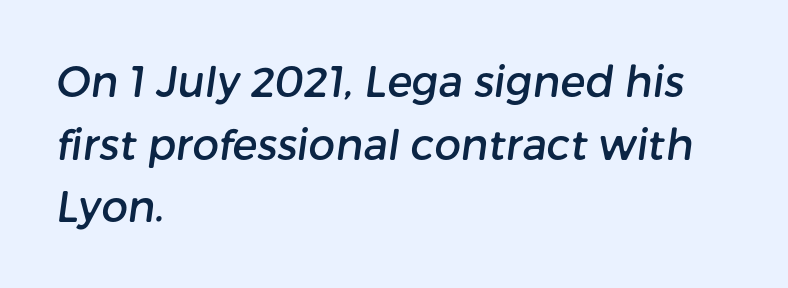
{"serif": "no", "width": "normal", "stroke_contrast": "low", "x_height": "medium", "monospaced": "no", "underline": "no", "align": "left", "line_spacing": "normal", "line_spacing_ratio": 1.49, "letter_spacing": "normal", "letter_spacing_em": 0.0, "glyph_px": 42}
